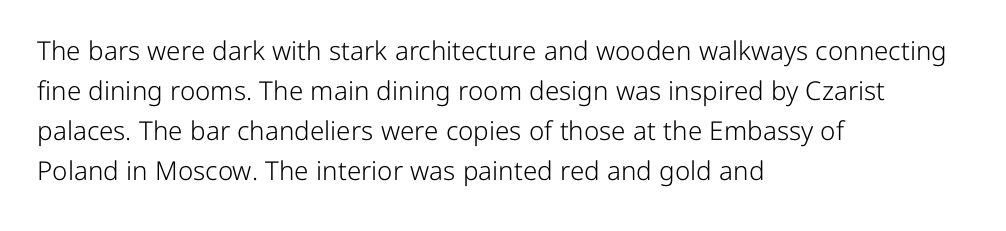
Q: Is the text bold? A: No.
Q: Is the text italic (slanted)? A: No, it is upright.
Q: Is the text underlined? A: No.
Q: How is the paragraph aligned? A: Left-aligned.
Q: Is the spacing between letters normal or unusually wide? A: Normal.
Q: Is the spacing between lines tight, normal or loose? A: Normal.
